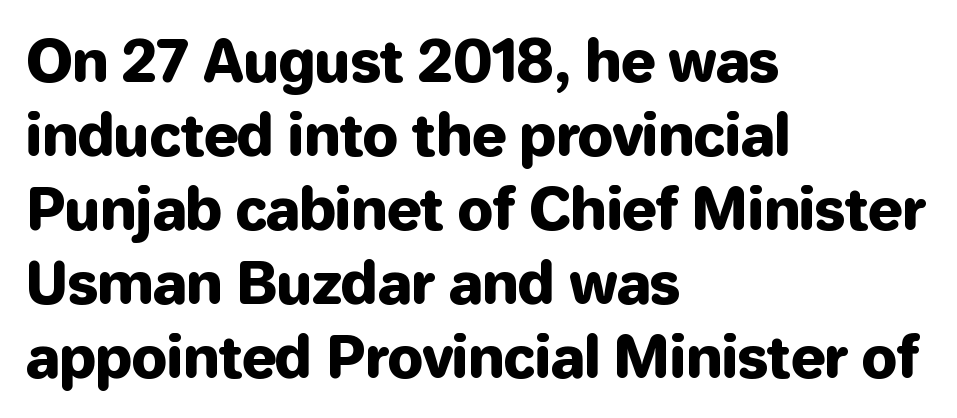
The text block is weighted toward the left margin, trailing off unevenly rightward. The letters carry no serifs — their stems end cleanly without finishing strokes. The letters sit at their default tracking, neither squeezed nor spread. Does the leading feel generous? No, just average. The rendering uses natural spacing where letterforms have individual widths. A clean baseline with only descenders dipping below it.
